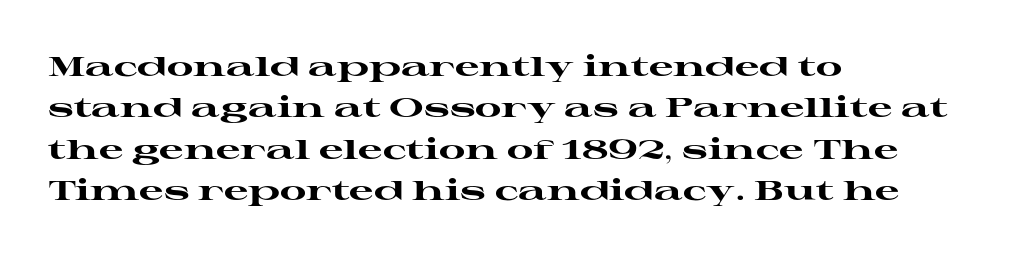
{"italic": "no", "bold": "yes", "underline": "no", "align": "left", "line_spacing": "normal", "line_spacing_ratio": 1.53, "letter_spacing": "normal", "letter_spacing_em": 0.0, "glyph_px": 27}
